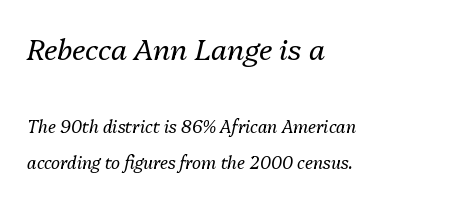
Line spacing here is loose. The rendering shrinks the type as you move from the upper chunk to the lower. A classic flush-left, rag-right setting is used for this passage. Rule under the text: the space is simply empty. No heavy texture on the line: the type isn't bold. Look at the tracking — it's just the regular setting, nothing added.
